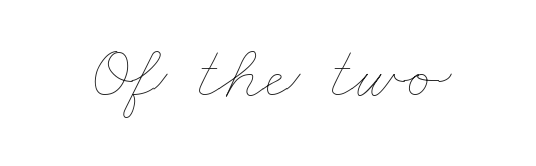
The space directly below the letters is spotless. Each letter keeps its own natural width here, so spacing adapts to shape. The typeface has the unassuming heft of standard copy or less. The horizontal fit of the characters is conventional and even.
